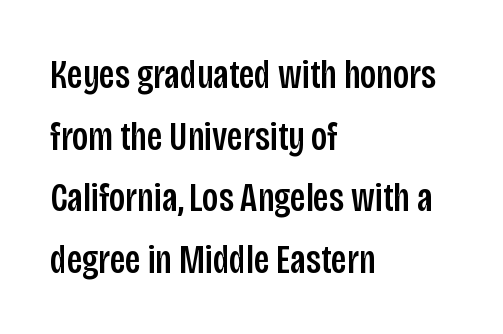
{"serif": "no", "italic": "no", "width": "condensed", "stroke_contrast": "low", "x_height": "large", "monospaced": "no", "underline": "no", "align": "left", "line_spacing": "normal", "line_spacing_ratio": 1.54, "letter_spacing": "normal", "letter_spacing_em": 0.0, "glyph_px": 40}
